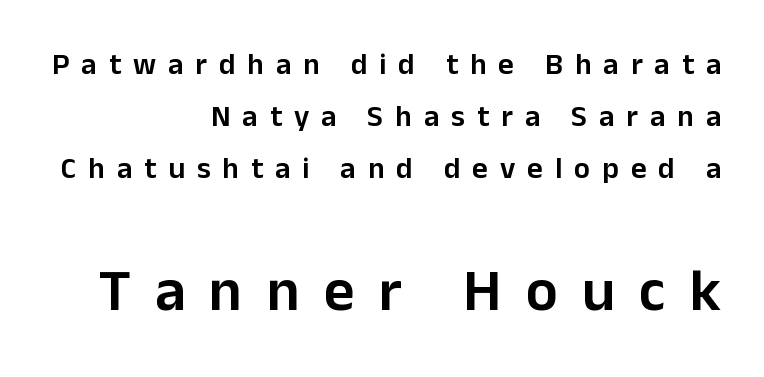
The image shows 60 px semibold sans-serif type, upright; set right-aligned, line spacing 1.74x, unusually wide letter spacing (+0.4 em), not underlined; the second (bottom) block is 2.0x larger; low stroke contrast and a medium x-height.
